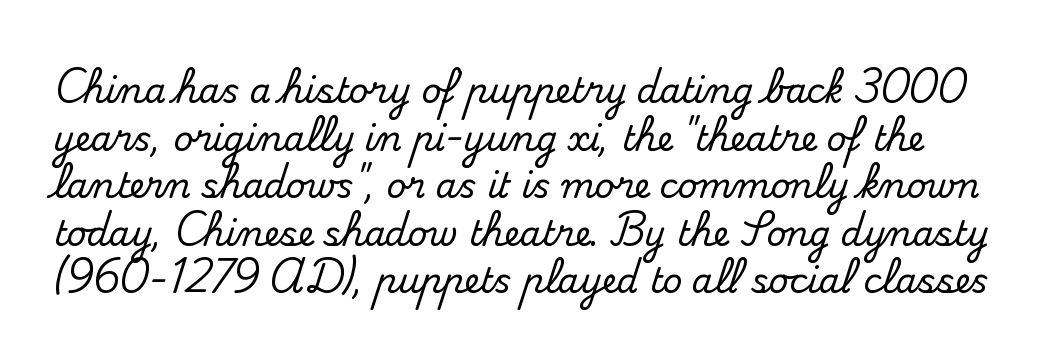
The image shows 34 px text type; set normal line spacing (1.4x), normal letter spacing, not underlined; medium stroke contrast and a small x-height.
